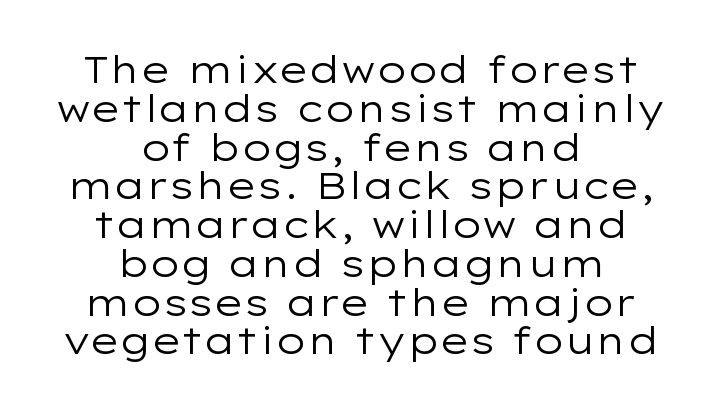
{"serif": "no", "italic": "no", "bold": "no", "weight": "regular", "width": "wide", "stroke_contrast": "low", "x_height": "medium", "monospaced": "no", "underline": "no", "align": "center", "line_spacing": "tight", "line_spacing_ratio": 1.02, "letter_spacing": "normal", "letter_spacing_em": 0.0, "glyph_px": 38}
